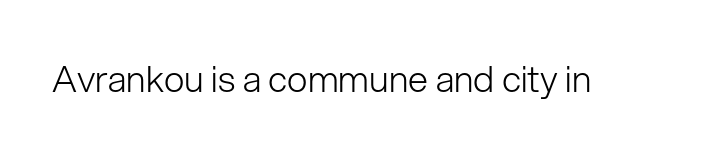
{"serif": "no", "italic": "no", "bold": "no", "weight": "light", "width": "normal", "stroke_contrast": "low", "x_height": "medium", "monospaced": "no", "underline": "no", "letter_spacing": "normal", "letter_spacing_em": 0.0, "glyph_px": 36}
